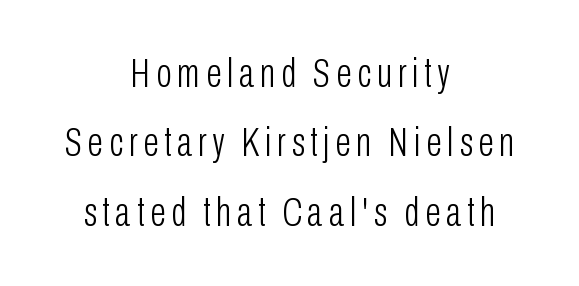
The image shows 41 px light, condensed sans-serif type, upright; set centered, normal line spacing (1.69x), not underlined; low stroke contrast and a medium x-height.
